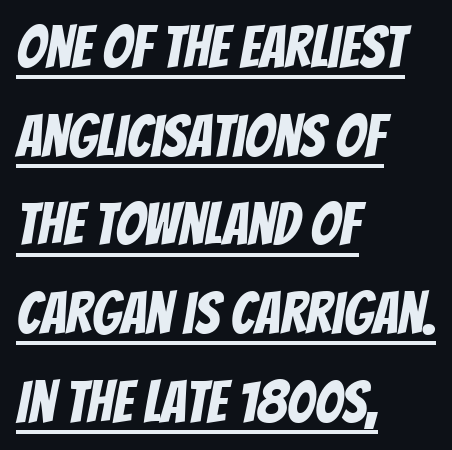
The image shows 58 px condensed sans-serif type; set left-aligned, normal line spacing (1.53x), normal letter spacing, underlined; low stroke contrast and a large x-height.
